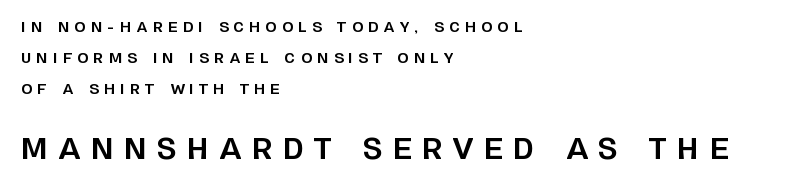
{"serif": "no", "italic": "no", "bold": "yes", "weight": "bold", "width": "normal", "stroke_contrast": "low", "x_height": "large", "monospaced": "no", "underline": "no", "align": "left", "line_spacing": "loose", "line_spacing_ratio": 2.23, "letter_spacing": "wide", "letter_spacing_em": 0.39, "larger_block": "second", "size_ratio": 2.0, "glyph_px": 28}
